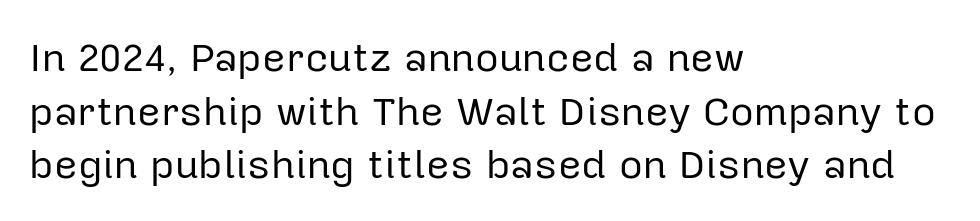
Notice how the stems are strictly vertical — no italics here. Successive baselines arrive at the customary interval. Descenders are the only things crossing below the line. If you drew a ruler down the left edge, every line would touch it.
